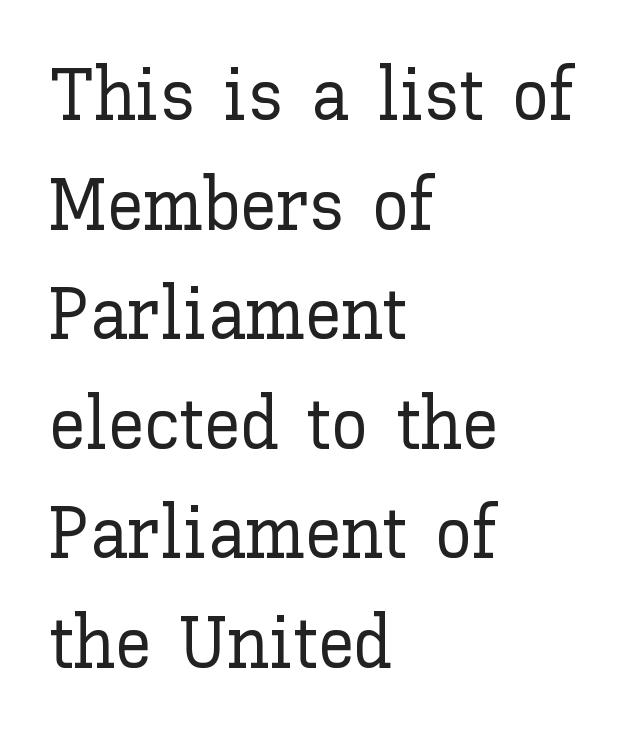
The block of text has a typical density, with ordinary space between rows. Underlining? Definitely not there. Vertical strokes here are truly vertical. The rag falls on the right side of this text block. This sample has the flowing, uneven cadence of proportional lettering.
